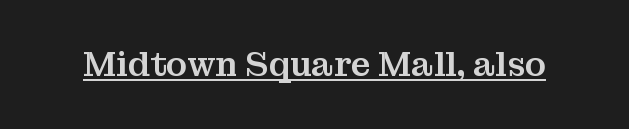
Proportional: the letters do not fall into vertical columns. When letters stand straight like this, we call the style roman or upright. Tracking here is standard; glyphs follow each other at the usual distance. Underlined type. The type family on display is of the serif kind.
